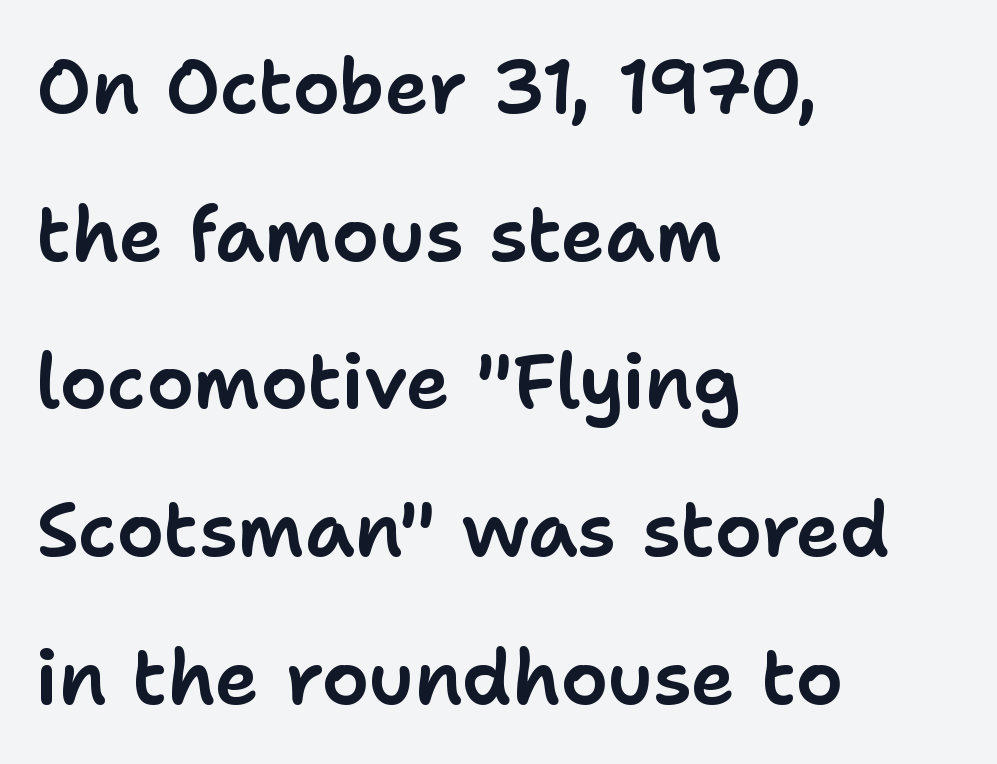
{"serif": "no", "italic": "no", "width": "normal", "stroke_contrast": "low", "x_height": "medium", "monospaced": "no", "underline": "no", "align": "left", "line_spacing": "loose", "line_spacing_ratio": 1.97, "letter_spacing": "normal", "letter_spacing_em": 0.0, "glyph_px": 75}
